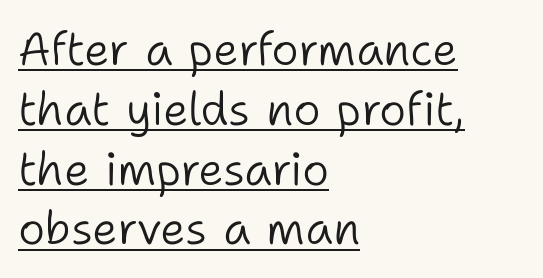
The image shows 46 px light sans-serif type, upright; set left-aligned, normal line spacing (1.3x), normal letter spacing, underlined; low stroke contrast and a medium x-height.
